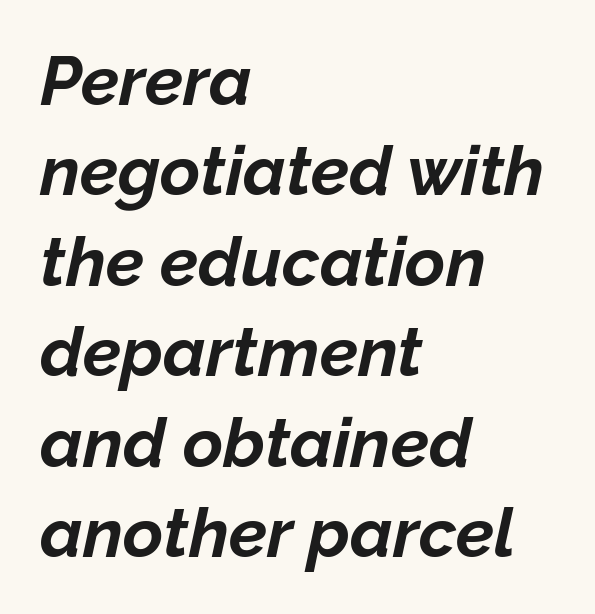
Q: Is the text bold? A: Yes.
Q: Is the text italic (slanted)? A: Yes, it leans right by about 12 degrees.
Q: Is the text underlined? A: No.
Q: How is the paragraph aligned? A: Left-aligned.
Q: Is the spacing between letters normal or unusually wide? A: Normal.
Q: Is the spacing between lines tight, normal or loose? A: Normal.
Q: Width (condensed, normal, or wide)? A: Normal.
Q: Stroke contrast? A: Low.
Q: x-height? A: Medium.
Q: Monospaced? A: No.
